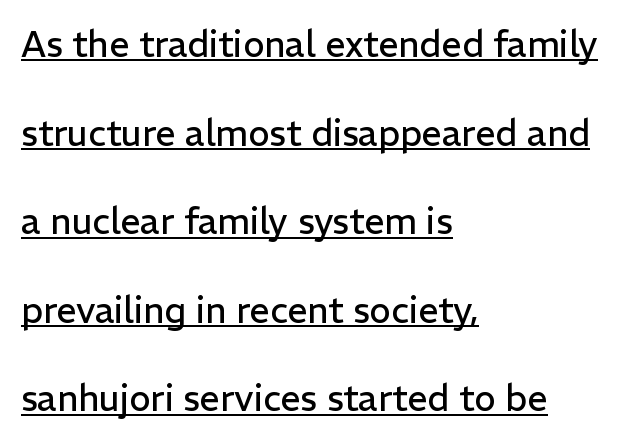
{"serif": "no", "italic": "no", "bold": "no", "weight": "regular", "width": "normal", "stroke_contrast": "low", "x_height": "medium", "monospaced": "no", "underline": "yes", "align": "left", "line_spacing": "loose", "line_spacing_ratio": 2.46, "letter_spacing": "normal", "letter_spacing_em": 0.0, "glyph_px": 36}
